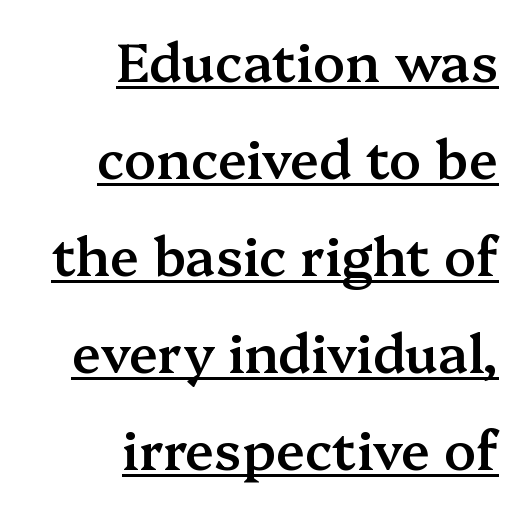
The rendering shows small feet on the letterforms — a serif design. Between one letter and the next there's only the usual sliver of space. These lines are rendered in a variable-pitch font. This is the in-between weight designers call semibold or demi.
